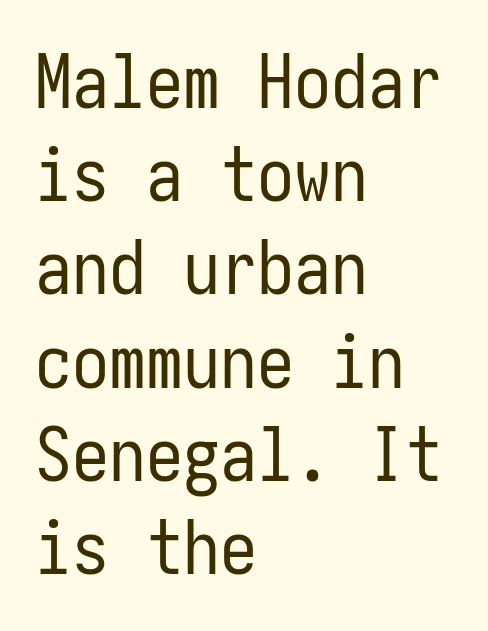
{"serif": "no", "italic": "no", "bold": "no", "weight": "regular", "width": "condensed", "stroke_contrast": "low", "x_height": "medium", "underline": "no", "align": "left", "line_spacing": "normal", "line_spacing_ratio": 1.26, "letter_spacing": "normal", "letter_spacing_em": 0.0, "glyph_px": 74}
